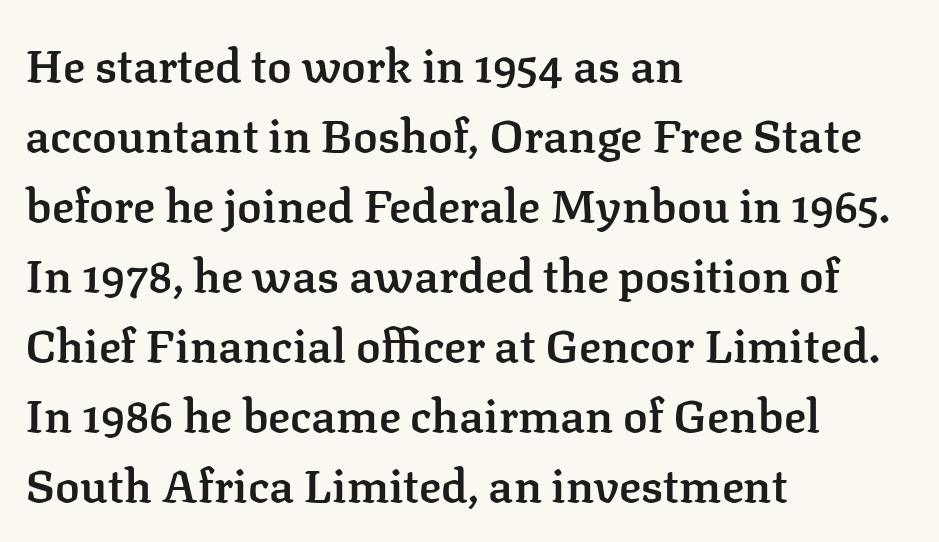
{"serif": "yes", "italic": "no", "bold": "semi", "weight": "semibold", "width": "normal", "stroke_contrast": "low", "x_height": "medium", "monospaced": "no", "underline": "no", "align": "left", "line_spacing": "normal", "line_spacing_ratio": 1.52, "letter_spacing": "normal", "letter_spacing_em": 0.0, "glyph_px": 46}
